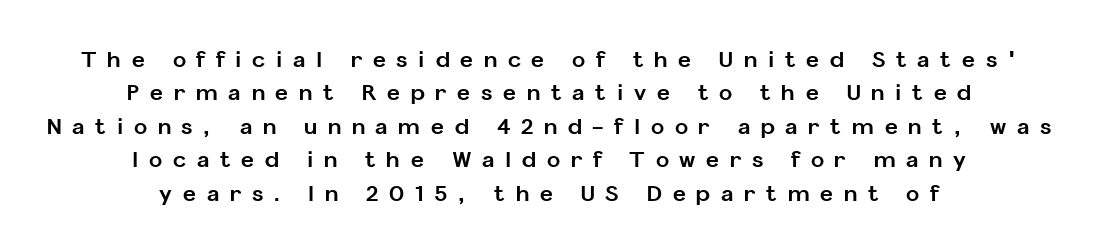
{"italic": "no", "bold": "yes", "underline": "no", "align": "center", "line_spacing": "normal", "line_spacing_ratio": 1.52, "letter_spacing": "wide", "letter_spacing_em": 0.49, "glyph_px": 22}
